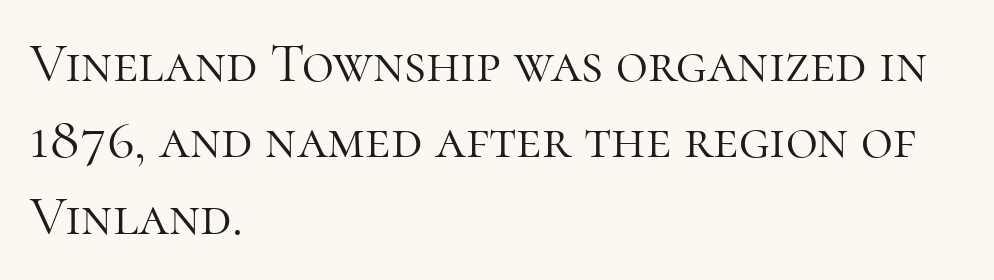
Q: Is the text bold? A: No.
Q: Is the text italic (slanted)? A: No, it is upright.
Q: Is the typeface a serif or a sans-serif typeface? A: Serif.
Q: Is the text underlined? A: No.
Q: How is the paragraph aligned? A: Left-aligned.
Q: Is the spacing between letters normal or unusually wide? A: Normal.
Q: Is the spacing between lines tight, normal or loose? A: Normal.
Q: Width (condensed, normal, or wide)? A: Normal.
Q: Stroke contrast? A: High.
Q: x-height? A: Medium.
Q: Monospaced? A: No.
